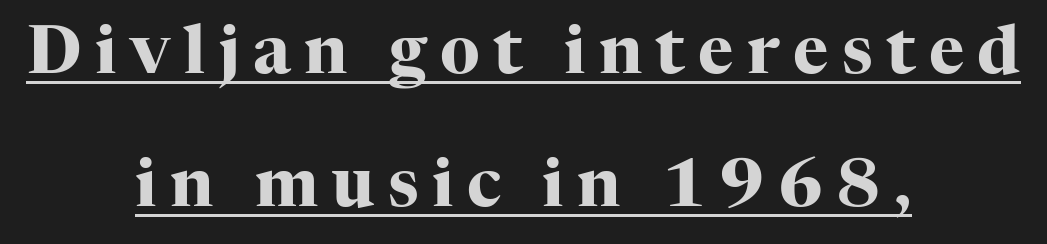
{"serif": "yes", "italic": "no", "bold": "yes", "weight": "heavy", "width": "normal", "stroke_contrast": "high", "x_height": "medium", "monospaced": "no", "underline": "yes", "align": "center", "line_spacing": "loose", "line_spacing_ratio": 1.99, "letter_spacing": "wide", "letter_spacing_em": 0.2, "glyph_px": 67}
